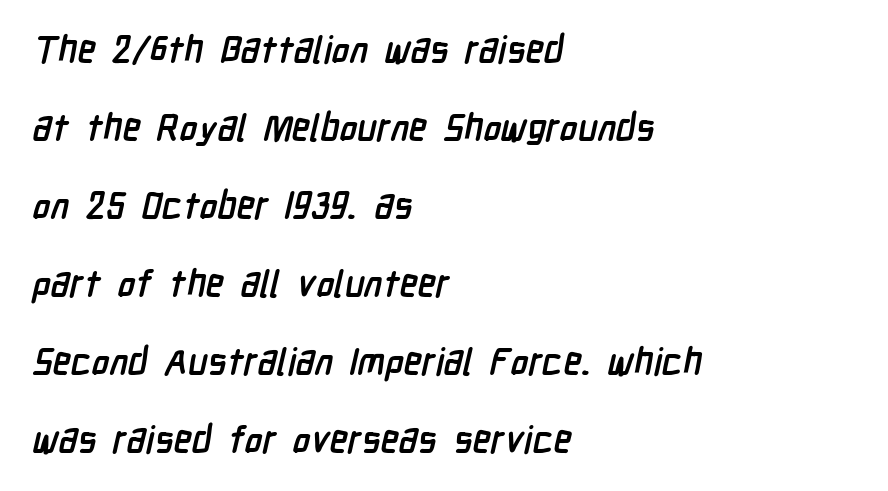
Font category for this specimen: sans-serif. There is no visible air inserted between adjacent glyphs. The paragraph shown leans on its left margin. These lines are rendered in a variable-pitch font. Just letters on the line, the space beneath them empty. Summary of vertical rhythm: relaxed, with wide interline spacing.
